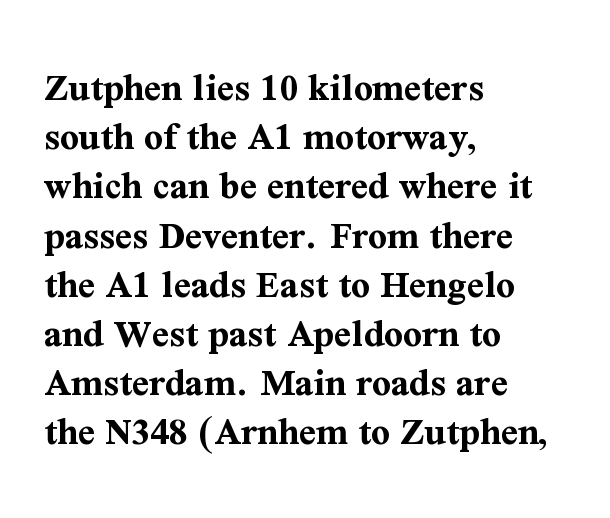
The image shows 41 px bold serif type, upright; set left-aligned, line spacing 1.2x, normal letter spacing, not underlined; medium stroke contrast and a medium x-height.
